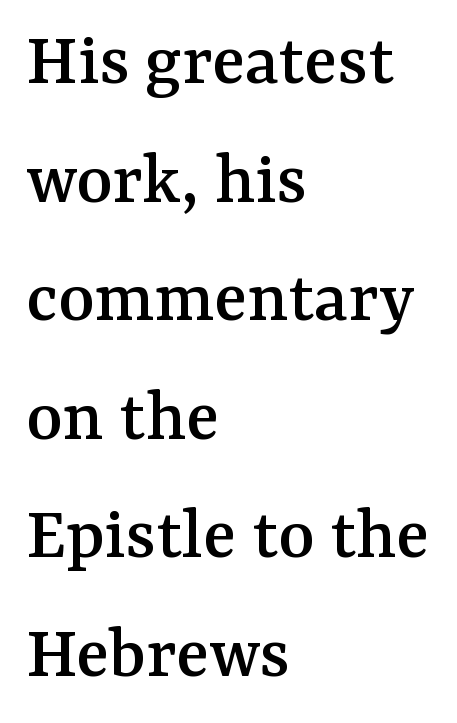
The image shows 77 px serif type, upright; set left-aligned, normal line spacing (1.54x), normal letter spacing, not underlined; medium stroke contrast and a medium x-height.
